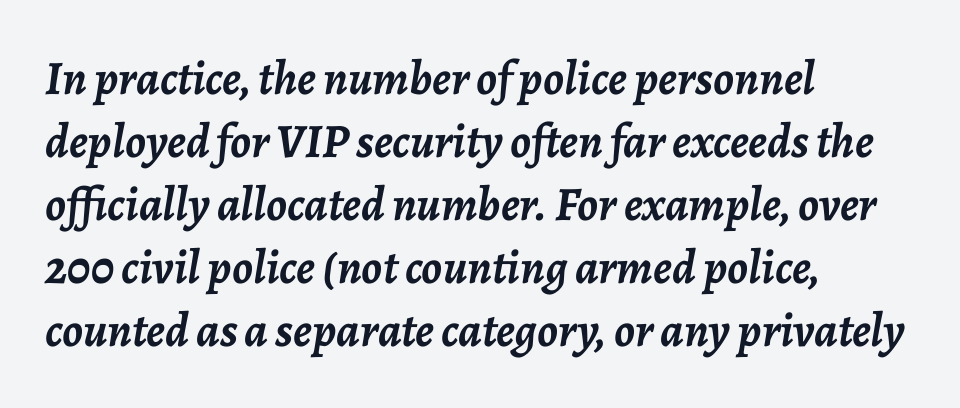
Q: Is the text bold? A: Yes.
Q: Is the text italic (slanted)? A: Yes, it leans right by about 7 degrees.
Q: Is the text underlined? A: No.
Q: How is the paragraph aligned? A: Left-aligned.
Q: Is the spacing between letters normal or unusually wide? A: Normal.
Q: Is the spacing between lines tight, normal or loose? A: Normal.
Q: Width (condensed, normal, or wide)? A: Normal.
Q: Stroke contrast? A: Low.
Q: x-height? A: Medium.
Q: Monospaced? A: No.
